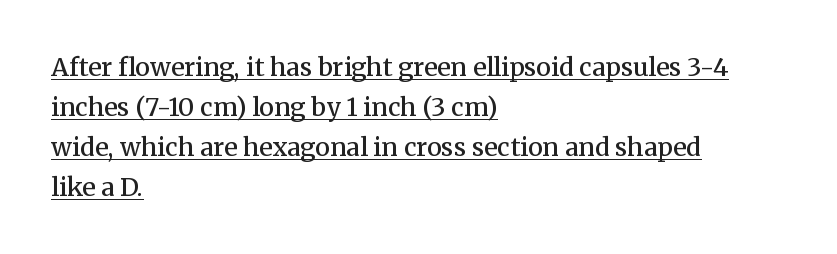
{"italic": "no", "bold": "semi", "underline": "yes", "align": "left", "line_spacing": "normal", "line_spacing_ratio": 1.6, "letter_spacing": "normal", "letter_spacing_em": 0.0, "glyph_px": 25}
